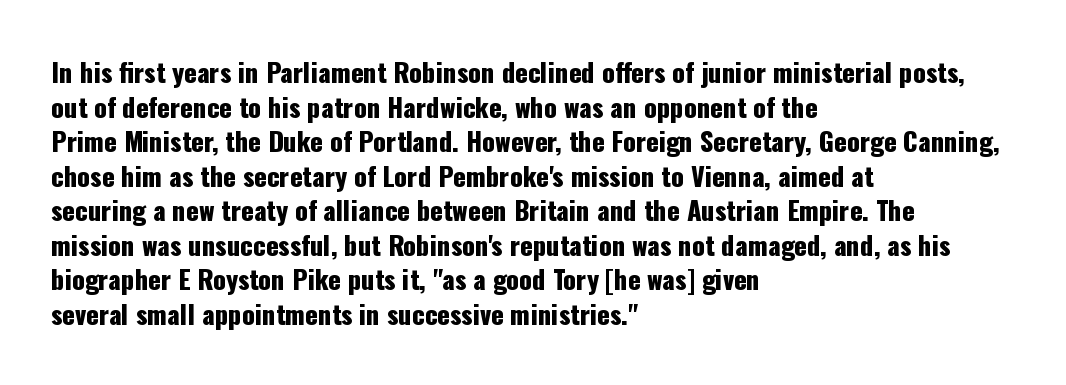
The image shows 26 px text type, upright; set left-aligned, normal line spacing (1.33x), normal letter spacing, not underlined.
